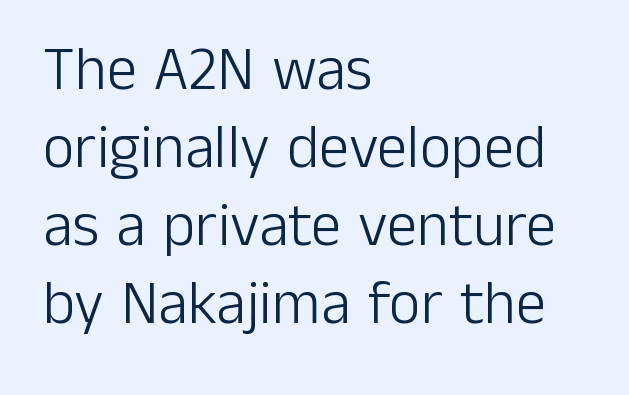
Q: Is the text bold? A: No.
Q: Is the text italic (slanted)? A: No, it is upright.
Q: Is the typeface a serif or a sans-serif typeface? A: Sans-serif.
Q: Is the text underlined? A: No.
Q: How is the paragraph aligned? A: Left-aligned.
Q: Is the spacing between letters normal or unusually wide? A: Normal.
Q: Is the spacing between lines tight, normal or loose? A: Normal.
Q: Width (condensed, normal, or wide)? A: Normal.
Q: Stroke contrast? A: Low.
Q: x-height? A: Medium.
Q: Monospaced? A: No.
